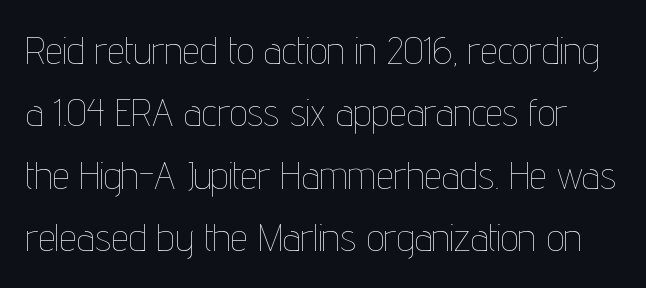
Do the letters lean? They stand straight. Glyph-to-glyph distance matches everyday printed text. The passage shown is typed in a proportional face where columns would drift. The zone under the glyphs is completely vacant. The typesetting does not lean heavy: it is not bold. Baseline-to-baseline distance is the conventional proportion of letter height.
